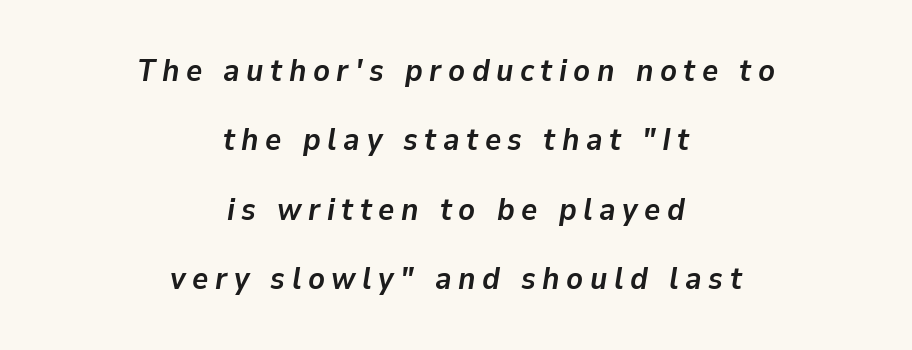
{"italic": "yes", "lean": "right", "slant_degrees": 9, "bold": "yes", "weight": "semibold", "width": "normal", "stroke_contrast": "low", "x_height": "medium", "monospaced": "no", "underline": "no", "align": "center", "line_spacing": "loose", "line_spacing_ratio": 2.24, "letter_spacing": "wide", "letter_spacing_em": 0.21, "glyph_px": 31}
